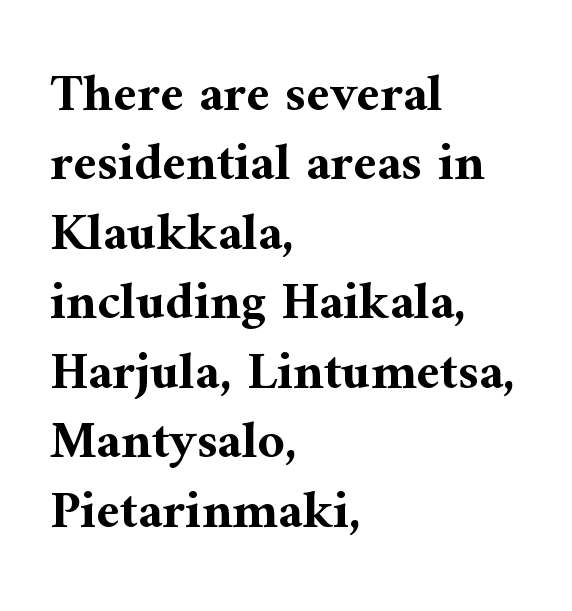
Q: Is the text bold? A: Yes.
Q: Is the text italic (slanted)? A: No, it is upright.
Q: Is the typeface a serif or a sans-serif typeface? A: Serif.
Q: Is the text underlined? A: No.
Q: How is the paragraph aligned? A: Left-aligned.
Q: Is the spacing between letters normal or unusually wide? A: Normal.
Q: Is the spacing between lines tight, normal or loose? A: Normal.
Q: Width (condensed, normal, or wide)? A: Normal.
Q: Stroke contrast? A: Medium.
Q: x-height? A: Medium.
Q: Monospaced? A: No.
